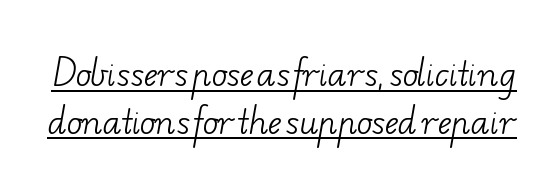
Q: Is the text bold? A: No.
Q: Is the typeface a serif or a sans-serif typeface? A: Serif.
Q: Is the text underlined? A: Yes.
Q: Is the spacing between letters normal or unusually wide? A: Normal.
Q: Is the spacing between lines tight, normal or loose? A: Normal.
Q: Width (condensed, normal, or wide)? A: Wide.
Q: Stroke contrast? A: Low.
Q: x-height? A: Small.
Q: Monospaced? A: No.
